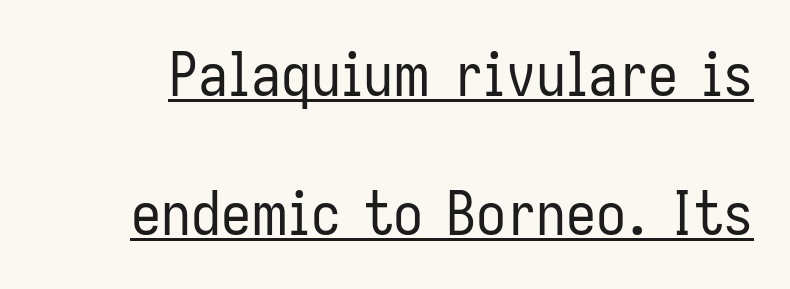
No feet cap the strokes, marking this as sans-serif type. How would I describe the line gaps? Wide and relaxed. Like a heading marked for emphasis, these lines bear an underscore. Nope, not italic — everything's standing straight.
